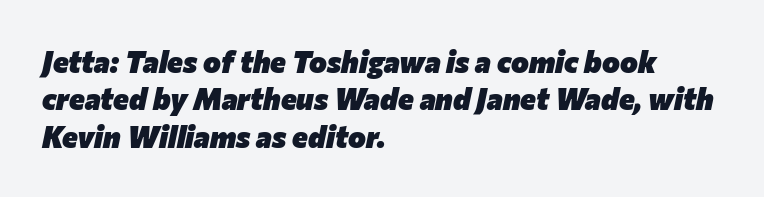
Q: Is the text bold? A: Yes.
Q: Is the text italic (slanted)? A: Yes, it leans right by about 12 degrees.
Q: Is the text underlined? A: No.
Q: How is the paragraph aligned? A: Left-aligned.
Q: Is the spacing between letters normal or unusually wide? A: Normal.
Q: Is the spacing between lines tight, normal or loose? A: Normal.
Q: Width (condensed, normal, or wide)? A: Normal.
Q: Stroke contrast? A: Low.
Q: x-height? A: Medium.
Q: Monospaced? A: No.
